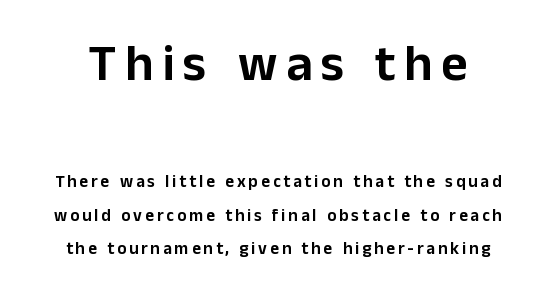
{"serif": "no", "italic": "no", "width": "normal", "stroke_contrast": "low", "x_height": "medium", "monospaced": "no", "underline": "no", "line_spacing": "loose", "line_spacing_ratio": 1.97, "larger_block": "first", "size_ratio": 3.0, "glyph_px": 51}
